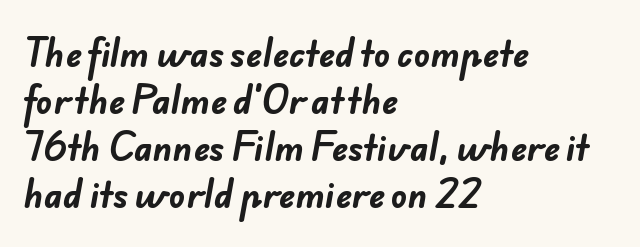
The image shows 34 px bold sans-serif type; set left-aligned, normal line spacing (1.38x), normal letter spacing, not underlined; low stroke contrast and a small x-height.
